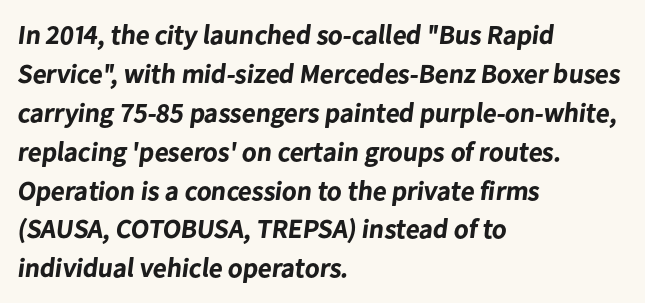
{"bold": "yes", "underline": "no", "align": "left", "line_spacing": "normal", "line_spacing_ratio": 1.44, "letter_spacing": "normal", "letter_spacing_em": 0.0, "glyph_px": 27}
